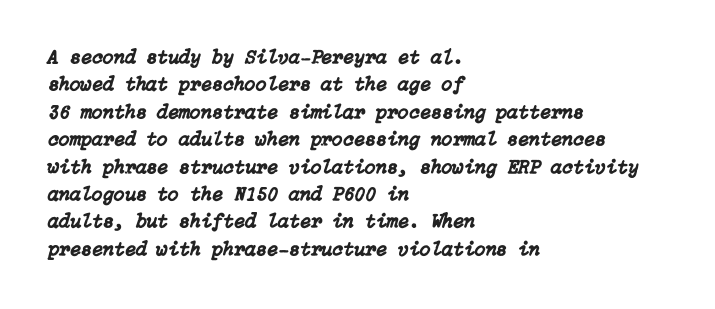
{"italic": "yes", "lean": "right", "slant_degrees": 15, "underline": "no", "align": "left", "line_spacing": "normal", "line_spacing_ratio": 1.37, "letter_spacing": "normal", "letter_spacing_em": 0.0, "glyph_px": 20}
